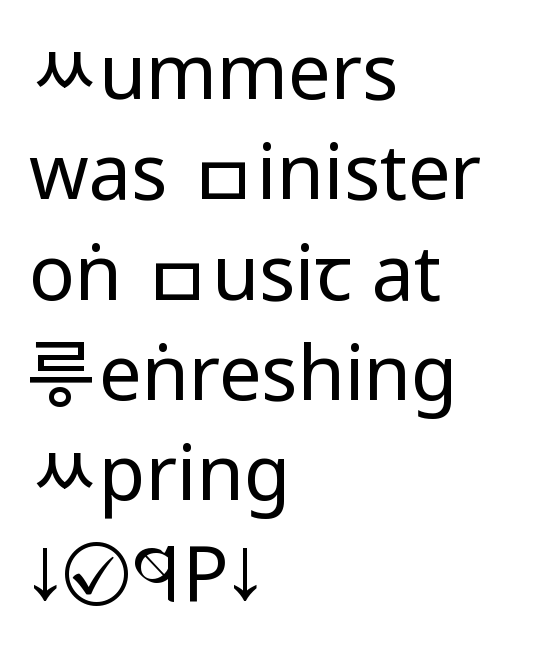
The image shows 76 px regular-weight, condensed sans-serif type, upright; set left-aligned, normal line spacing (1.32x), normal letter spacing, not underlined; low stroke contrast and a large x-height.
